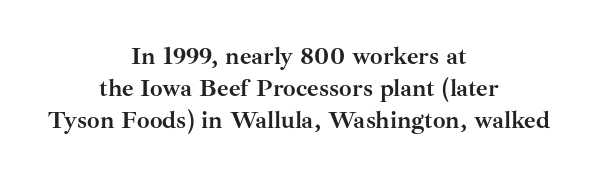
{"italic": "no", "bold": "yes", "underline": "no", "align": "center", "line_spacing": "normal", "line_spacing_ratio": 1.29, "letter_spacing": "normal", "letter_spacing_em": 0.0, "glyph_px": 25}
